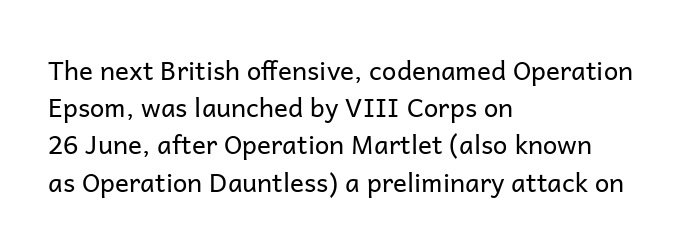
The rendering anchors every line to the left-hand side. A clean baseline with only descenders dipping below it. No chunkiness to these letters — they're not bold. Leading matches the norm, producing a regular column. Ascenders rise straight up at ninety degrees. Nobody touched the tracking dial on this one.
